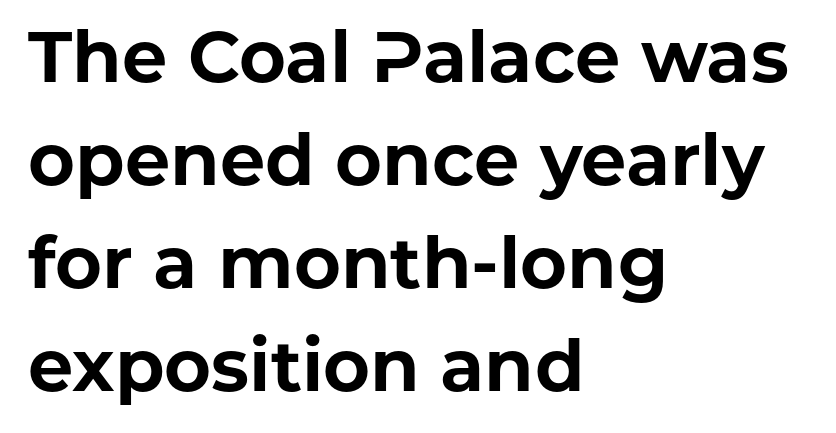
The type family on display is of the sans-serif kind. Think of a printed novel: that variable character pitch is what you see here. The gaps between neighbouring characters are ordinary and unremarkable. Style check: upright. Honestly, the row spacing looks completely unremarkable. Set as a true bold cut, around the 700 mark.
